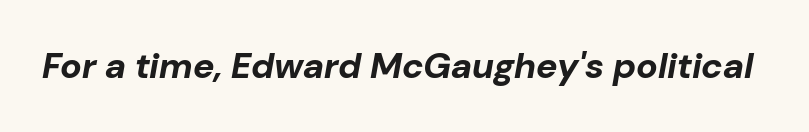
The image shows 36 px bold type, italic (leaning right); set normal letter spacing, not underlined; low stroke contrast and a medium x-height.
